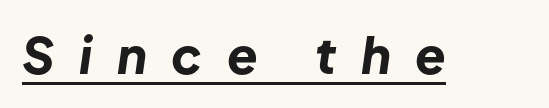
The image shows 50 px bold type, italic (leaning right); set unusually wide letter spacing (+0.49 em), underlined; low stroke contrast and a medium x-height.
